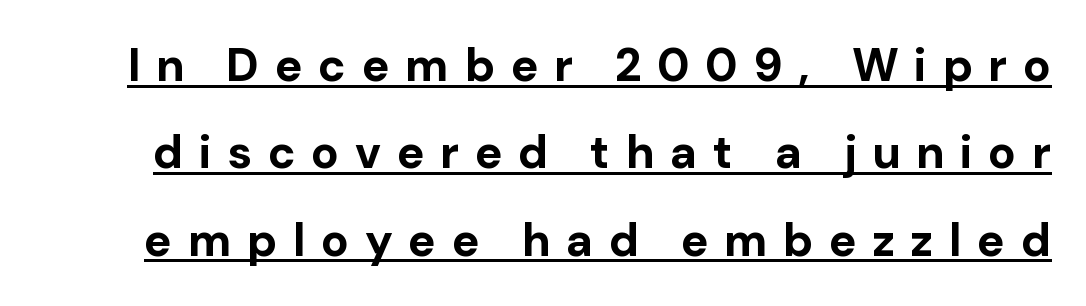
The image shows 46 px bold sans-serif type, upright; set loose line spacing (1.9x), unusually wide letter spacing (+0.34 em), underlined; low stroke contrast and a medium x-height.
